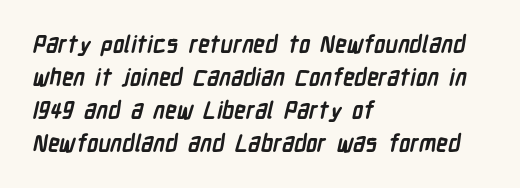
Q: Is the text bold? A: Yes.
Q: Is the text underlined? A: No.
Q: How is the paragraph aligned? A: Left-aligned.
Q: Is the spacing between letters normal or unusually wide? A: Normal.
Q: Is the spacing between lines tight, normal or loose? A: Normal.
